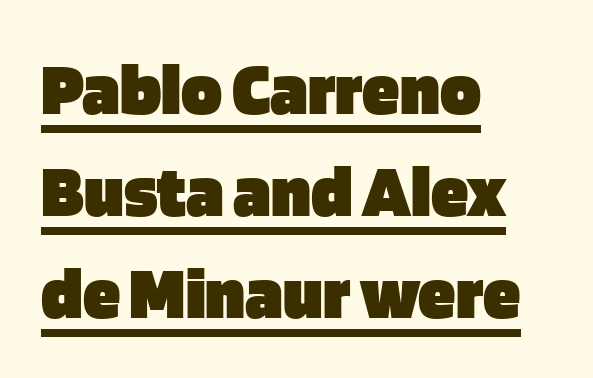
Quick note: underline on. No feet cap the strokes, marking this as sans-serif type. Leftover space on each line is placed entirely after the last word. Honestly, the letter spacing is just normal — you wouldn't notice it. Spacing verdict: proportional, widths tailored to each character.
